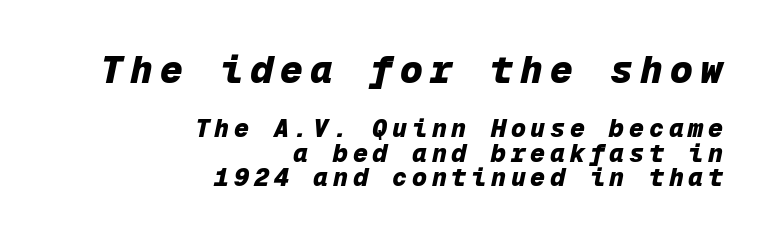
{"italic": "yes", "lean": "right", "slant_degrees": 12, "bold": "yes", "weight": "heavy", "width": "normal", "stroke_contrast": "low", "x_height": "medium", "monospaced": "yes", "underline": "no", "align": "right", "line_spacing": "tight", "line_spacing_ratio": 0.97, "larger_block": "first", "size_ratio": 1.52, "glyph_px": 38}
